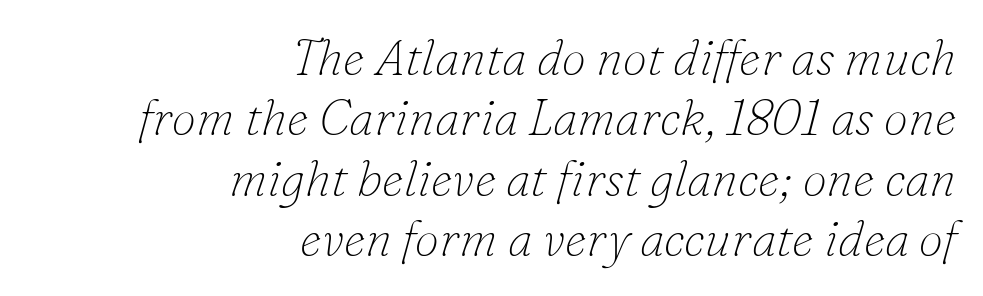
The image shows 49 px thin serif type, italic (leaning right); set right-aligned, line spacing 1.23x, normal letter spacing, not underlined; low stroke contrast and a small x-height.
